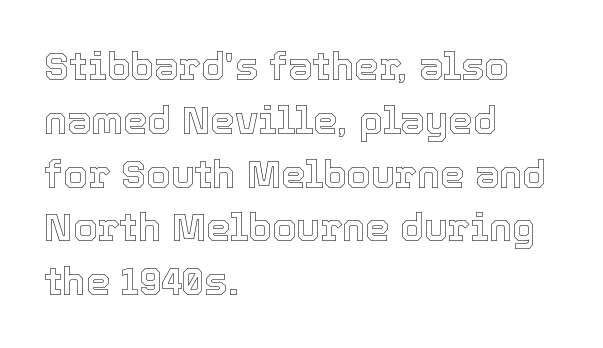
The image shows 39 px text type, upright; set left-aligned, normal line spacing (1.38x), normal letter spacing, not underlined; a medium x-height.
